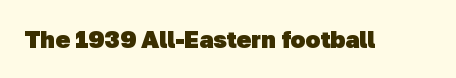
Standard letterfit; no display-style spreading of the glyphs. What weight is shown? A full bold with thick strokes. Has an underline been added? It has not.
